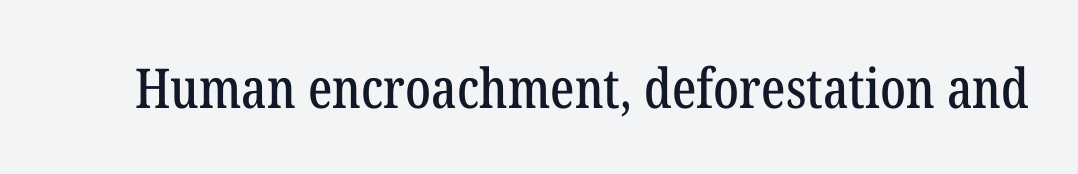
{"serif": "yes", "italic": "no", "width": "condensed", "stroke_contrast": "low", "x_height": "medium", "monospaced": "no", "underline": "no", "letter_spacing": "normal", "letter_spacing_em": 0.0, "glyph_px": 55}
